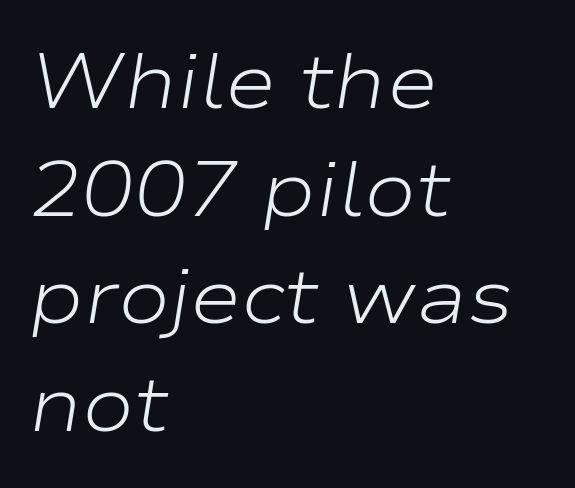
If you measured baseline to baseline, you'd find a middling distance. The glyphs are unaccompanied by any horizontal stroke below them. Layout note: lines flush left. The strokes are not fattened; the text isn't bold. The letterforms sit shoulder to shoulder at normal distance.
